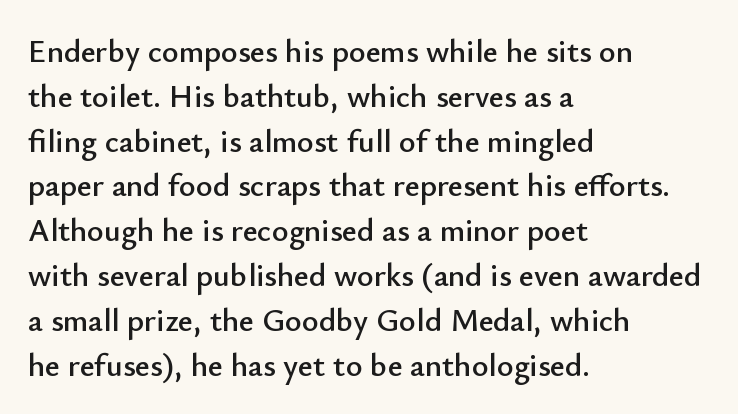
Q: Is the text italic (slanted)? A: No, it is upright.
Q: Is the typeface a serif or a sans-serif typeface? A: Sans-serif.
Q: Is the text underlined? A: No.
Q: How is the paragraph aligned? A: Left-aligned.
Q: Is the spacing between letters normal or unusually wide? A: Normal.
Q: Is the spacing between lines tight, normal or loose? A: Normal.
Q: Width (condensed, normal, or wide)? A: Normal.
Q: Stroke contrast? A: Low.
Q: x-height? A: Small.
Q: Monospaced? A: No.
